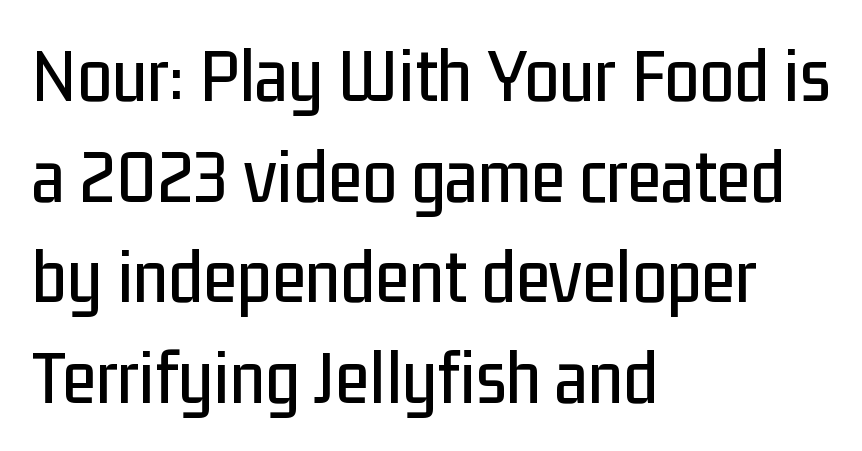
Has an underline been added? It has not. Layout note: lines flush left. Think of a printed novel: that variable character pitch is what you see here. Upright lettering throughout.
